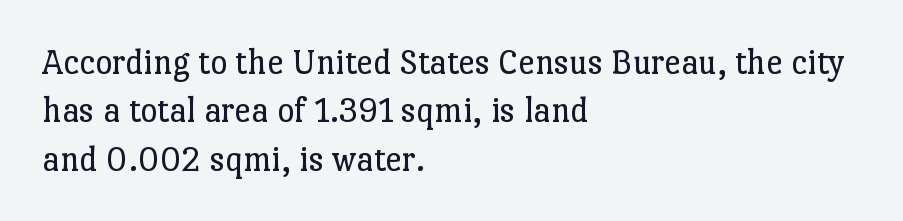
Q: Is the text bold? A: No.
Q: Is the text italic (slanted)? A: No, it is upright.
Q: Is the typeface a serif or a sans-serif typeface? A: Serif.
Q: Is the text underlined? A: No.
Q: How is the paragraph aligned? A: Left-aligned.
Q: Is the spacing between letters normal or unusually wide? A: Normal.
Q: Is the spacing between lines tight, normal or loose? A: Normal.
Q: Width (condensed, normal, or wide)? A: Normal.
Q: Stroke contrast? A: Low.
Q: x-height? A: Medium.
Q: Monospaced? A: No.
